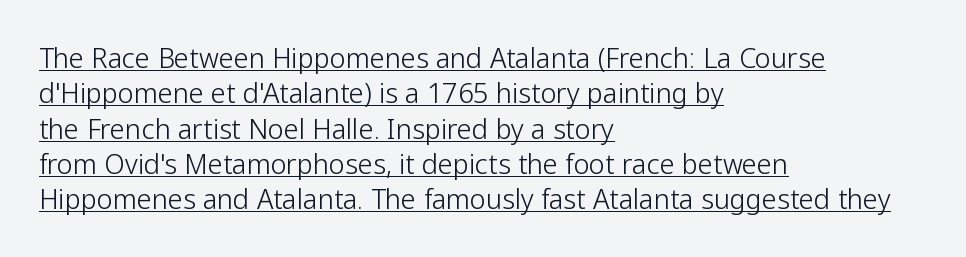
{"italic": "no", "bold": "no", "underline": "yes", "align": "left", "line_spacing": "normal", "line_spacing_ratio": 1.31, "letter_spacing": "normal", "letter_spacing_em": 0.0, "glyph_px": 27}
